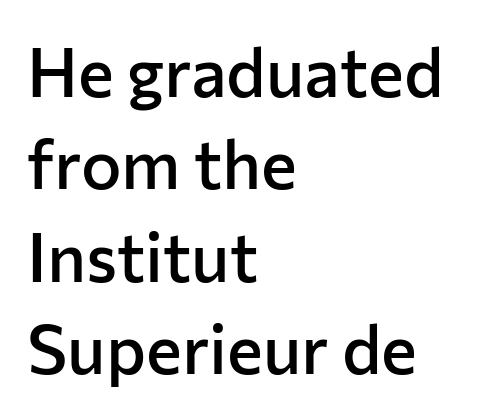
The image shows 68 px semibold sans-serif type, upright; set left-aligned, normal line spacing (1.36x), normal letter spacing, not underlined; low stroke contrast and a medium x-height.
